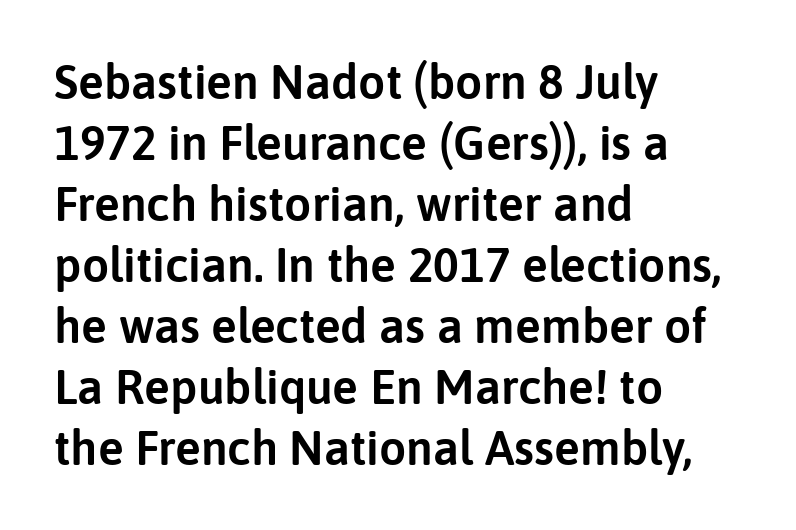
Q: Is the text italic (slanted)? A: No, it is upright.
Q: Is the typeface a serif or a sans-serif typeface? A: Sans-serif.
Q: Is the text underlined? A: No.
Q: How is the paragraph aligned? A: Left-aligned.
Q: Is the spacing between letters normal or unusually wide? A: Normal.
Q: Is the spacing between lines tight, normal or loose? A: Normal.
Q: Width (condensed, normal, or wide)? A: Normal.
Q: Stroke contrast? A: Low.
Q: x-height? A: Medium.
Q: Monospaced? A: No.
